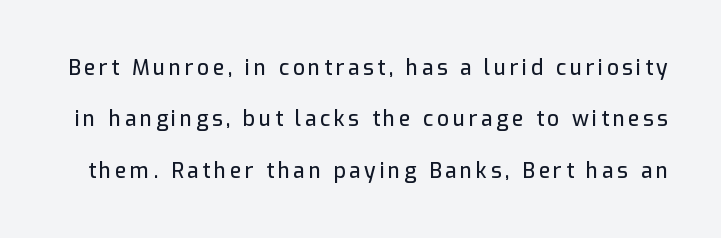
Is there any slant? The stems are plumb. The string is rendered with underlining switched off. Each new line begins a long way beneath the previous one.
